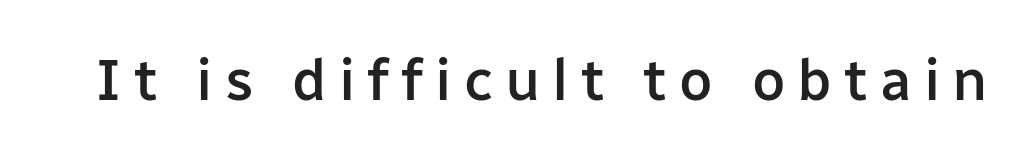
Q: Is the text bold? A: Semi-bold.
Q: Is the text italic (slanted)? A: No, it is upright.
Q: Is the typeface a serif or a sans-serif typeface? A: Sans-serif.
Q: Is the text underlined? A: No.
Q: Is the spacing between letters normal or unusually wide? A: Unusually wide.
Q: Width (condensed, normal, or wide)? A: Normal.
Q: Stroke contrast? A: Low.
Q: x-height? A: Medium.
Q: Monospaced? A: No.
